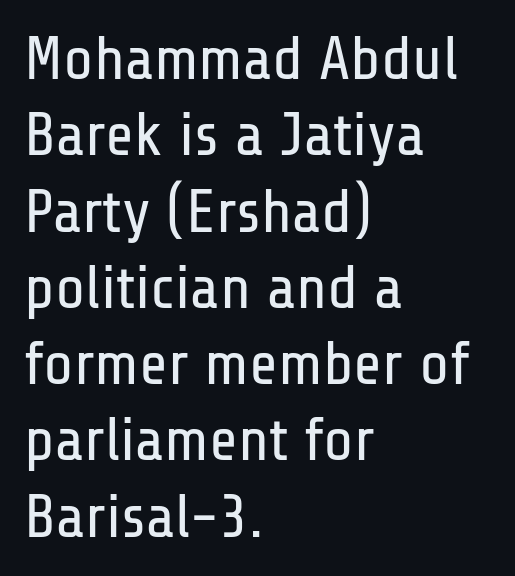
The image shows 62 px regular-weight, condensed sans-serif type, upright; set left-aligned, line spacing 1.23x, normal letter spacing, not underlined; low stroke contrast and a medium x-height.
